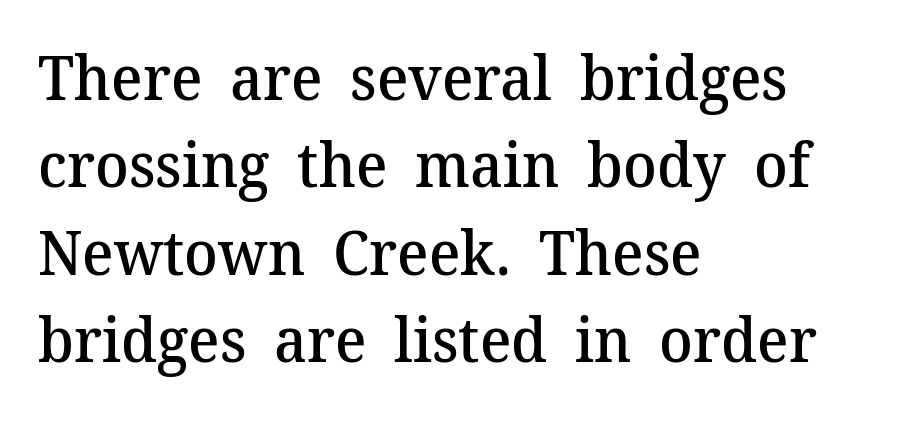
{"serif": "yes", "italic": "no", "bold": "semi", "weight": "semibold", "width": "normal", "stroke_contrast": "medium", "x_height": "medium", "monospaced": "no", "underline": "no", "align": "left", "line_spacing": "normal", "line_spacing_ratio": 1.41, "letter_spacing": "normal", "letter_spacing_em": 0.0, "glyph_px": 62}
